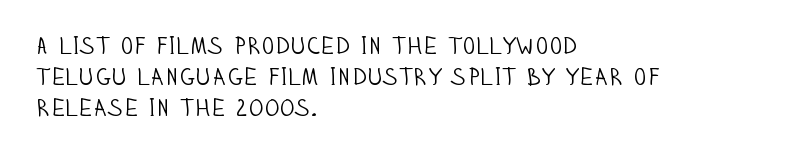
Q: Is the text bold? A: No.
Q: Is the text italic (slanted)? A: No, it is upright.
Q: Is the text underlined? A: No.
Q: How is the paragraph aligned? A: Left-aligned.
Q: Is the spacing between letters normal or unusually wide? A: Normal.
Q: Is the spacing between lines tight, normal or loose? A: Normal.
